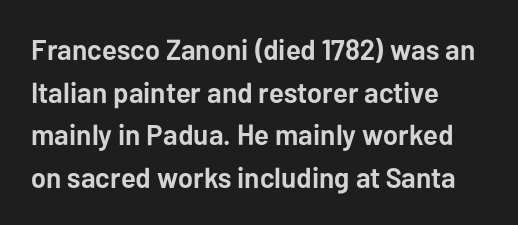
Q: Is the text bold? A: Yes.
Q: Is the text italic (slanted)? A: No, it is upright.
Q: Is the typeface a serif or a sans-serif typeface? A: Sans-serif.
Q: Is the text underlined? A: No.
Q: How is the paragraph aligned? A: Left-aligned.
Q: Is the spacing between letters normal or unusually wide? A: Normal.
Q: Is the spacing between lines tight, normal or loose? A: Normal.
Q: Width (condensed, normal, or wide)? A: Normal.
Q: Stroke contrast? A: Low.
Q: x-height? A: Medium.
Q: Monospaced? A: No.
